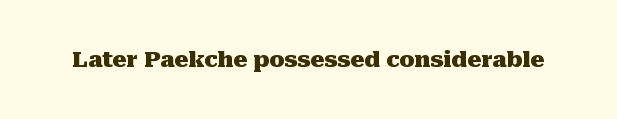
The image shows 22 px bold type, upright; set normal letter spacing, not underlined.
